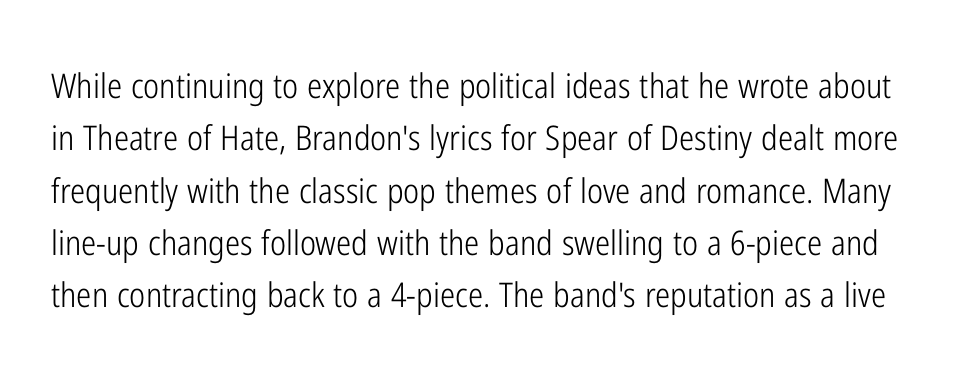
Q: Is the text bold? A: No.
Q: Is the text italic (slanted)? A: No, it is upright.
Q: Is the typeface a serif or a sans-serif typeface? A: Sans-serif.
Q: Is the text underlined? A: No.
Q: Is the spacing between letters normal or unusually wide? A: Normal.
Q: Is the spacing between lines tight, normal or loose? A: Normal.
Q: Width (condensed, normal, or wide)? A: Condensed.
Q: Stroke contrast? A: Low.
Q: x-height? A: Medium.
Q: Monospaced? A: No.
